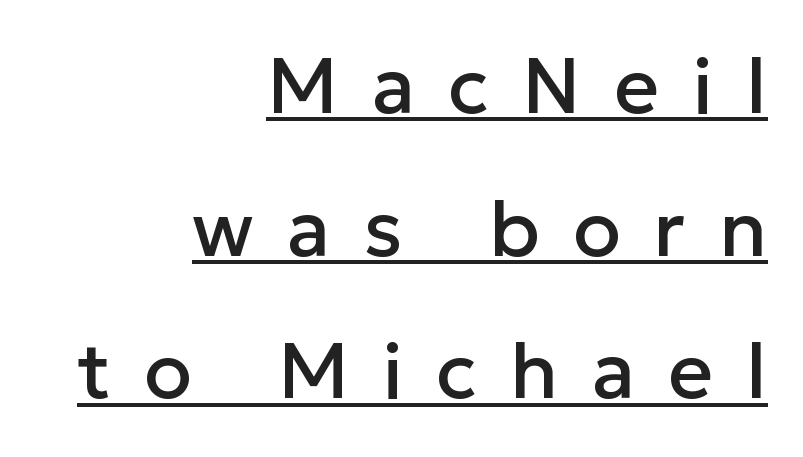
{"serif": "no", "italic": "no", "width": "normal", "stroke_contrast": "low", "x_height": "medium", "monospaced": "no", "underline": "yes", "align": "right", "line_spacing_ratio": 1.83, "letter_spacing": "wide", "letter_spacing_em": 0.43, "glyph_px": 78}
